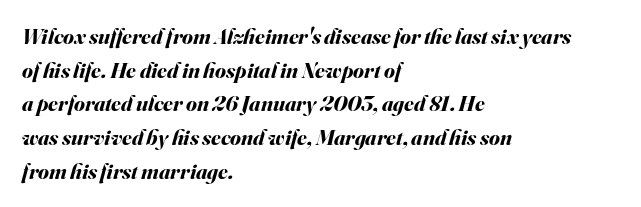
The characters look thick and weighty, a clear bold. This sample is left-justified, so line endings fall wherever the words run out. The face used here has a pronounced slope to its letters. The space beneath each line is pristine and unruled. Does the leading feel generous? No, just average. No extra tracking has been applied to these lines.
